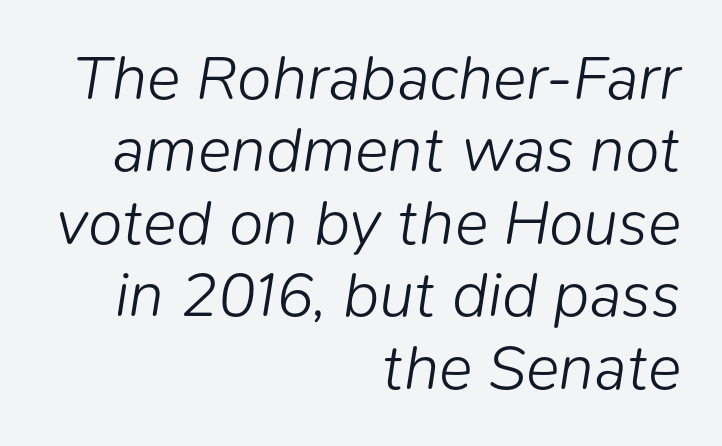
The image shows 63 px light type, italic (leaning right); set right-aligned, tight line spacing (1.15x), normal letter spacing, not underlined; low stroke contrast and a medium x-height.
